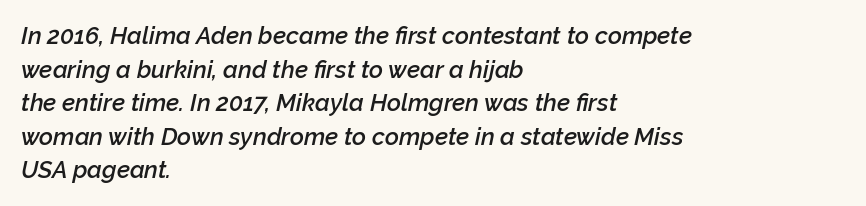
{"italic": "yes", "lean": "right", "slant_degrees": 12, "bold": "semi", "underline": "no", "align": "left", "line_spacing": "normal", "line_spacing_ratio": 1.4, "letter_spacing": "normal", "letter_spacing_em": 0.0, "glyph_px": 24}
